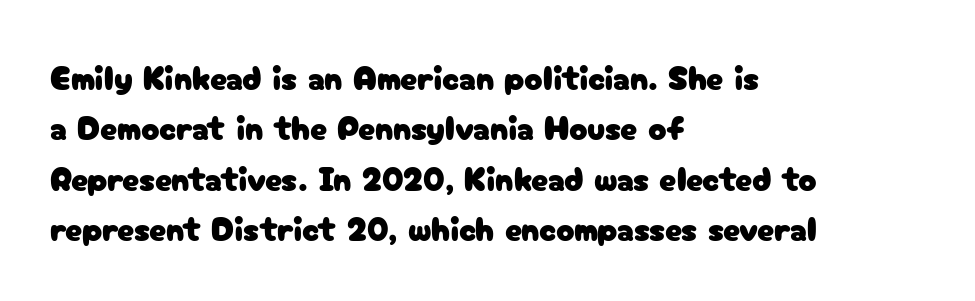
{"serif": "no", "italic": "no", "width": "normal", "stroke_contrast": "low", "x_height": "medium", "monospaced": "no", "underline": "no", "align": "left", "line_spacing": "normal", "line_spacing_ratio": 1.48, "letter_spacing": "normal", "letter_spacing_em": 0.0, "glyph_px": 34}
